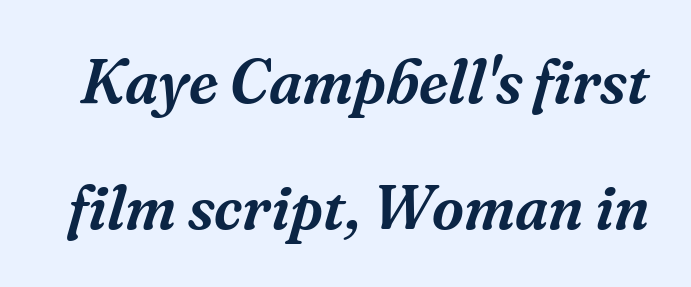
Tall strokes in this sample are angled rather than plumb. Underline: absent. Little horizontal feet cap the strokes, marking this as serif type. Glyph-to-glyph distance matches everyday printed text. Honestly, the rows look like they've been pulled way apart. Note the varied advance widths — an 'i' is clearly narrower than an 'm'.
